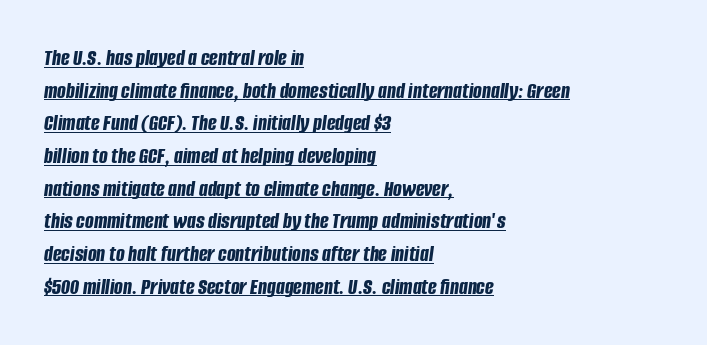
Q: Is the text bold? A: Yes.
Q: Is the text italic (slanted)? A: Yes, it leans right by about 8 degrees.
Q: Is the text underlined? A: Yes.
Q: How is the paragraph aligned? A: Left-aligned.
Q: Is the spacing between letters normal or unusually wide? A: Normal.
Q: Is the spacing between lines tight, normal or loose? A: Normal.
